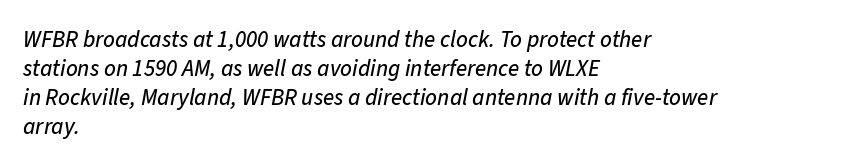
{"italic": "yes", "lean": "right", "slant_degrees": 11, "underline": "no", "align": "left", "line_spacing": "normal", "line_spacing_ratio": 1.26, "letter_spacing": "normal", "letter_spacing_em": 0.0, "glyph_px": 23}
